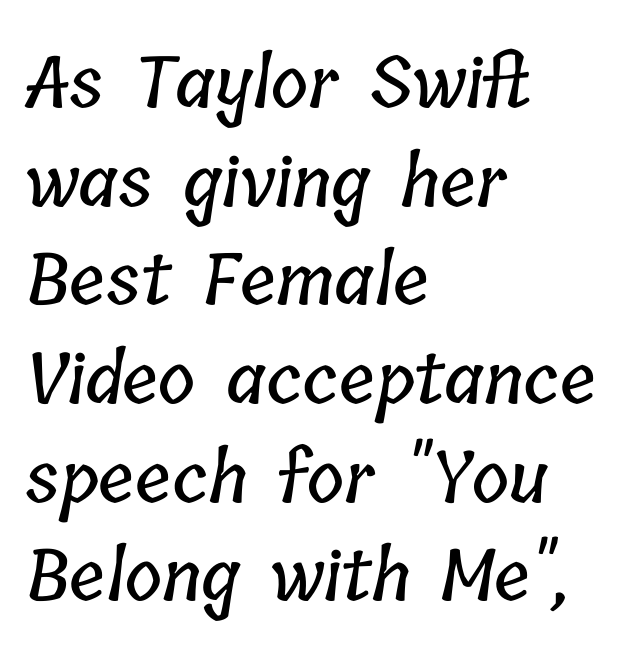
Q: Is the text underlined? A: No.
Q: How is the paragraph aligned? A: Left-aligned.
Q: Is the spacing between letters normal or unusually wide? A: Normal.
Q: Is the spacing between lines tight, normal or loose? A: Normal.
Q: Width (condensed, normal, or wide)? A: Condensed.
Q: Stroke contrast? A: Low.
Q: x-height? A: Medium.
Q: Monospaced? A: No.
